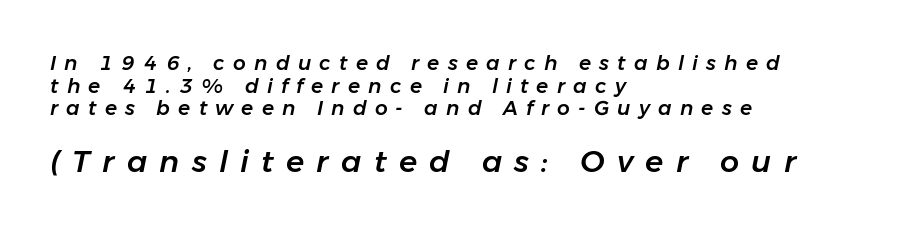
Each new line begins almost immediately beneath the previous one. There is plenty of visible air inserted between adjacent glyphs. Casual observation: everything's shoved over to the left. Typesetter's note — lower block bumped up in size, upper block left smaller.
